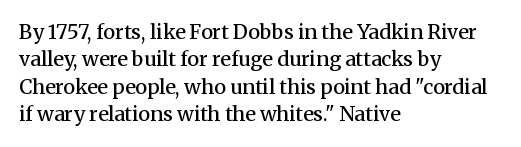
{"italic": "no", "bold": "semi", "underline": "no", "align": "left", "line_spacing": "normal", "line_spacing_ratio": 1.37, "letter_spacing": "normal", "letter_spacing_em": 0.0, "glyph_px": 20}
